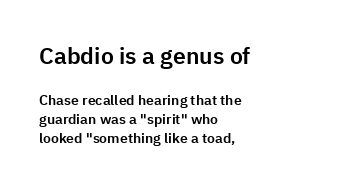
{"italic": "no", "underline": "no", "align": "left", "line_spacing": "normal", "line_spacing_ratio": 1.36, "letter_spacing": "normal", "letter_spacing_em": 0.0, "larger_block": "first", "size_ratio": 1.64, "glyph_px": 23}
